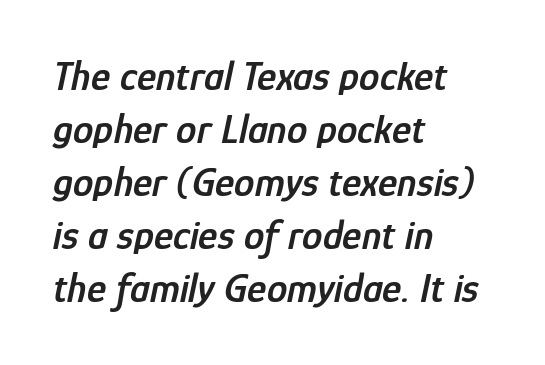
{"italic": "yes", "lean": "right", "slant_degrees": 12, "bold": "semi", "weight": "semibold", "width": "condensed", "stroke_contrast": "low", "x_height": "medium", "monospaced": "no", "underline": "no", "align": "left", "line_spacing": "normal", "line_spacing_ratio": 1.29, "letter_spacing": "normal", "letter_spacing_em": 0.0, "glyph_px": 41}
